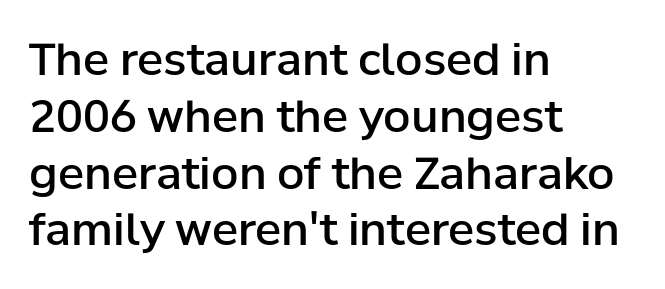
The image shows 44 px semibold sans-serif type, upright; set left-aligned, normal line spacing (1.29x), normal letter spacing, not underlined; low stroke contrast and a medium x-height.
